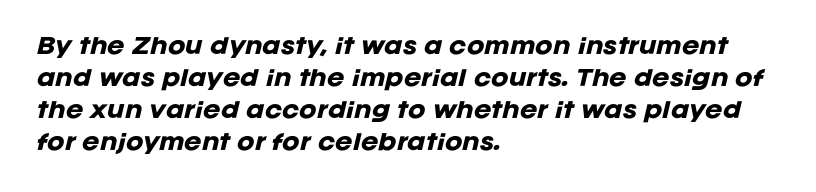
Q: Is the text bold? A: Yes.
Q: Is the text italic (slanted)? A: Yes, it leans right by about 12 degrees.
Q: Is the text underlined? A: No.
Q: How is the paragraph aligned? A: Left-aligned.
Q: Is the spacing between letters normal or unusually wide? A: Normal.
Q: Is the spacing between lines tight, normal or loose? A: Normal.
